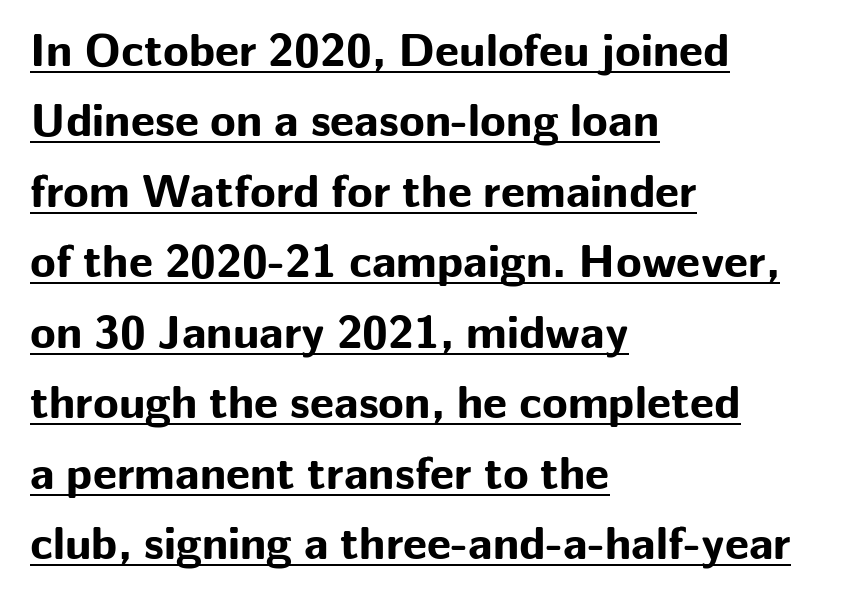
Q: Is the text bold? A: Yes.
Q: Is the text italic (slanted)? A: No, it is upright.
Q: Is the typeface a serif or a sans-serif typeface? A: Sans-serif.
Q: Is the text underlined? A: Yes.
Q: How is the paragraph aligned? A: Left-aligned.
Q: Is the spacing between letters normal or unusually wide? A: Normal.
Q: Is the spacing between lines tight, normal or loose? A: Normal.
Q: Width (condensed, normal, or wide)? A: Normal.
Q: Stroke contrast? A: Low.
Q: x-height? A: Medium.
Q: Monospaced? A: No.
